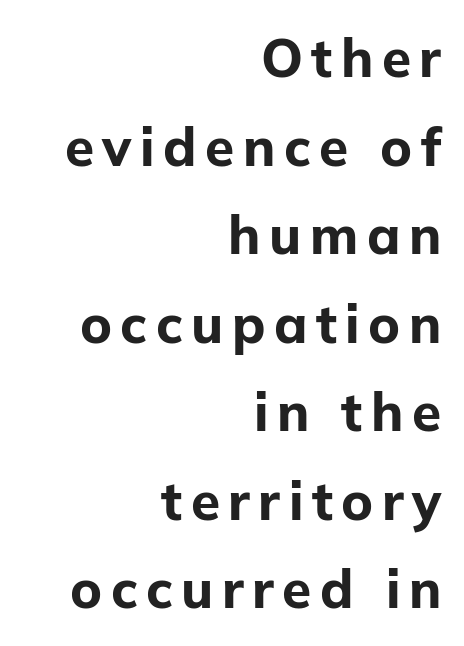
The image shows 53 px bold sans-serif type, upright; set right-aligned, normal line spacing (1.67x), not underlined; low stroke contrast and a medium x-height.
